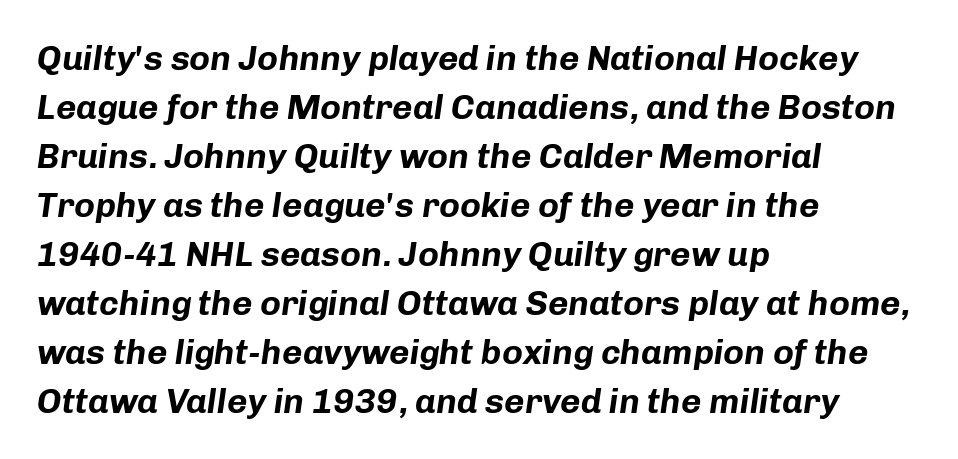
Visually the block forms a straight wall on the left and a jagged coastline on the right. The rendering applies a slant to the glyphs. These lines keep a tight, regular rhythm from letter to letter. How would I describe the line gaps? Plain and ordinary.
